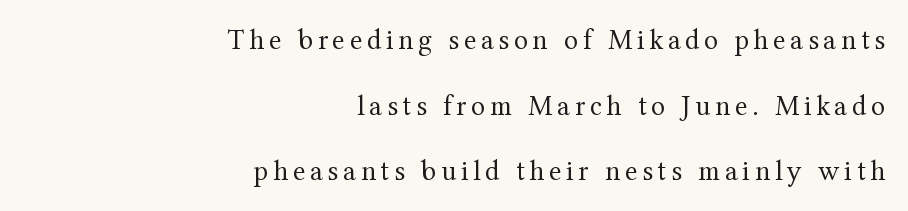
Q: Is the text bold? A: No.
Q: Is the text italic (slanted)? A: No, it is upright.
Q: Is the typeface a serif or a sans-serif typeface? A: Serif.
Q: Is the text underlined? A: No.
Q: How is the paragraph aligned? A: Right-aligned.
Q: Is the spacing between lines tight, normal or loose? A: Loose.
Q: Width (condensed, normal, or wide)? A: Normal.
Q: Stroke contrast? A: Medium.
Q: x-height? A: Medium.
Q: Monospaced? A: No.
